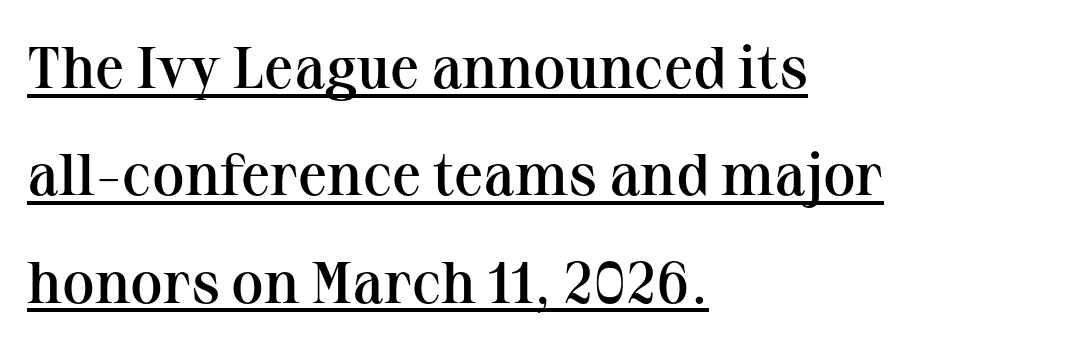
The image shows 59 px semibold serif type, upright; set left-aligned, line spacing 1.82x, normal letter spacing, underlined; medium stroke contrast and a medium x-height.
